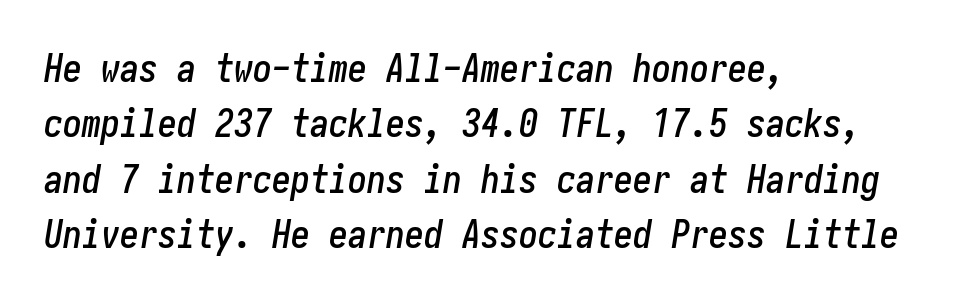
Q: Is the text italic (slanted)? A: Yes, it leans right by about 10 degrees.
Q: Is the text underlined? A: No.
Q: How is the paragraph aligned? A: Left-aligned.
Q: Is the spacing between letters normal or unusually wide? A: Normal.
Q: Is the spacing between lines tight, normal or loose? A: Normal.
Q: Width (condensed, normal, or wide)? A: Condensed.
Q: Stroke contrast? A: Low.
Q: x-height? A: Medium.
